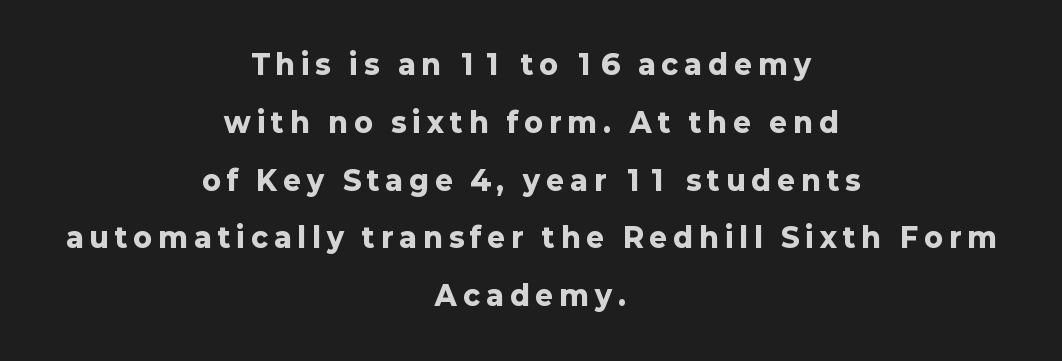
{"italic": "no", "bold": "yes", "underline": "no", "align": "center", "line_spacing": "loose", "line_spacing_ratio": 2.14, "letter_spacing": "wide", "letter_spacing_em": 0.24, "glyph_px": 27}
